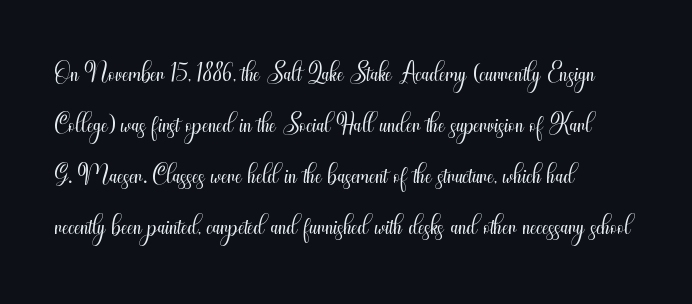
Q: Is the text bold? A: No.
Q: Is the text italic (slanted)? A: Yes.
Q: Is the typeface a serif or a sans-serif typeface? A: Sans-serif.
Q: Is the text underlined? A: No.
Q: How is the paragraph aligned? A: Left-aligned.
Q: Is the spacing between letters normal or unusually wide? A: Normal.
Q: Is the spacing between lines tight, normal or loose? A: Normal.
Q: Width (condensed, normal, or wide)? A: Condensed.
Q: Stroke contrast? A: Medium.
Q: x-height? A: Small.
Q: Monospaced? A: No.
